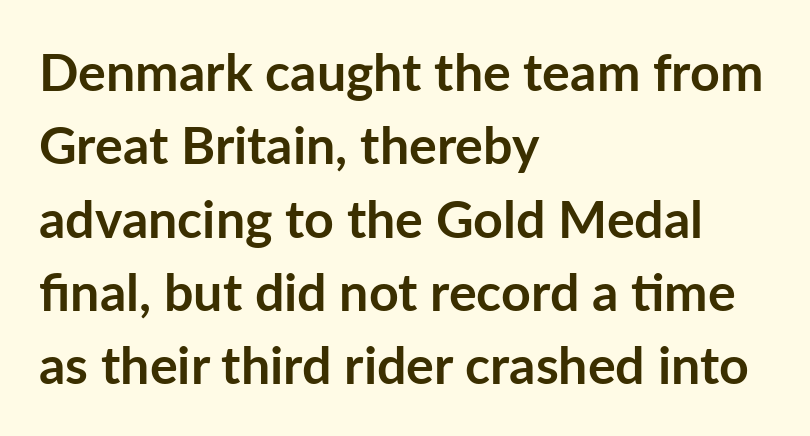
Q: Is the text bold? A: Yes.
Q: Is the text italic (slanted)? A: No, it is upright.
Q: Is the typeface a serif or a sans-serif typeface? A: Sans-serif.
Q: Is the text underlined? A: No.
Q: How is the paragraph aligned? A: Left-aligned.
Q: Is the spacing between letters normal or unusually wide? A: Normal.
Q: Is the spacing between lines tight, normal or loose? A: Normal.
Q: Width (condensed, normal, or wide)? A: Normal.
Q: Stroke contrast? A: Low.
Q: x-height? A: Medium.
Q: Monospaced? A: No.
